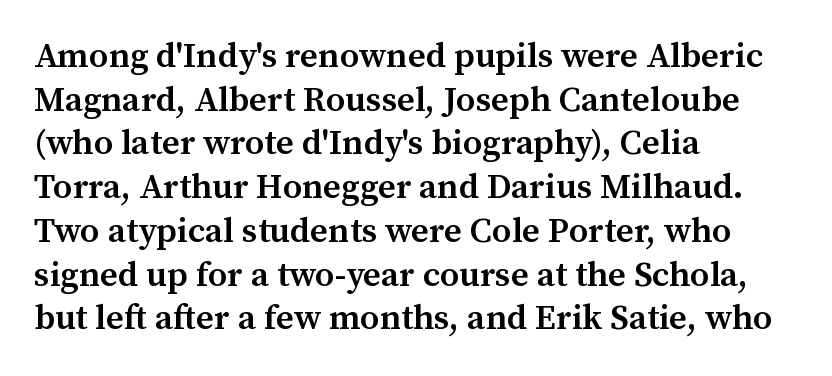
The letters advance in unequal steps, a hallmark of proportional type. In terms of weight, the rendering is demibold, just under bold. Is this a sans? No — the strokes have serifs. Do the letters lean? They stand straight. This rendering features lettering with no underline. A classic flush-left, rag-right setting is used for this passage.
